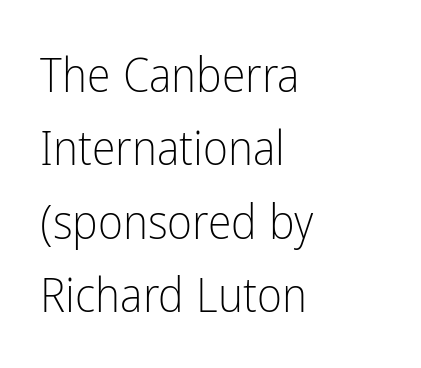
Characters remain perfectly vertical along every line. You could call the tracking neutral — neither tight nor loose. Rule under the text: the space is simply empty. Character widths vary here, with narrow letters taking less room than wide ones.
